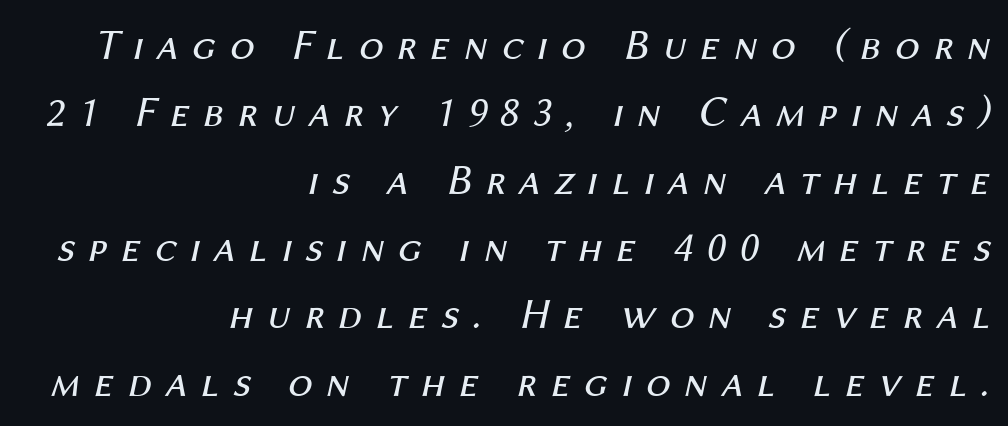
{"italic": "yes", "lean": "right", "slant_degrees": 12, "bold": "no", "weight": "regular", "width": "normal", "stroke_contrast": "medium", "x_height": "medium", "monospaced": "no", "underline": "no", "align": "right", "line_spacing": "normal", "line_spacing_ratio": 1.53, "letter_spacing": "wide", "letter_spacing_em": 0.3, "glyph_px": 44}
